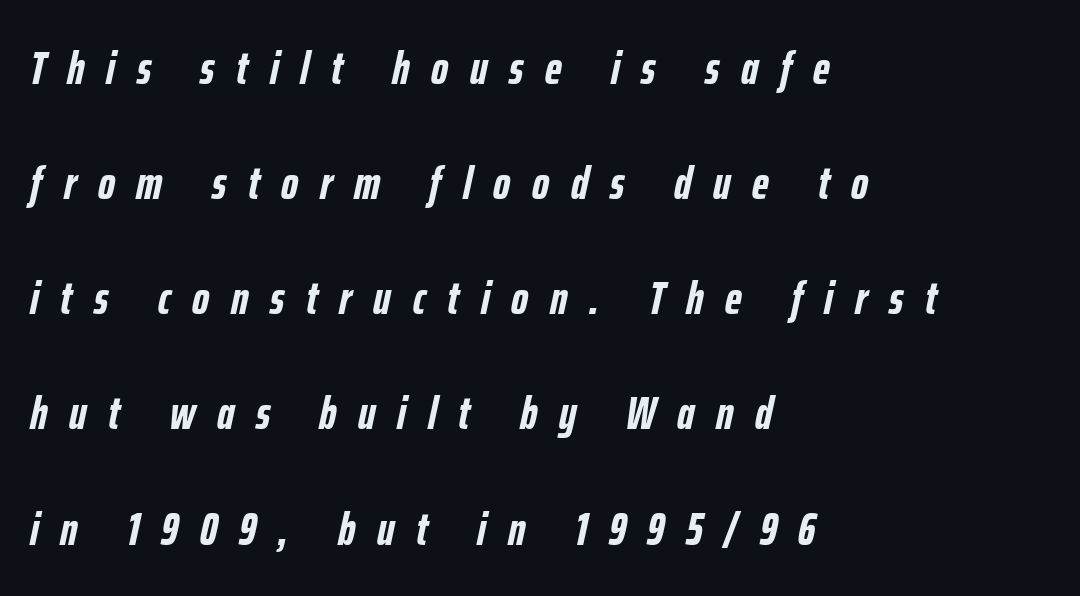
Q: Is the text bold? A: Yes.
Q: Is the text italic (slanted)? A: Yes, it leans right by about 12 degrees.
Q: Is the text underlined? A: No.
Q: How is the paragraph aligned? A: Left-aligned.
Q: Is the spacing between letters normal or unusually wide? A: Unusually wide.
Q: Is the spacing between lines tight, normal or loose? A: Loose.
Q: Width (condensed, normal, or wide)? A: Condensed.
Q: Stroke contrast? A: Low.
Q: x-height? A: Medium.
Q: Monospaced? A: No.
